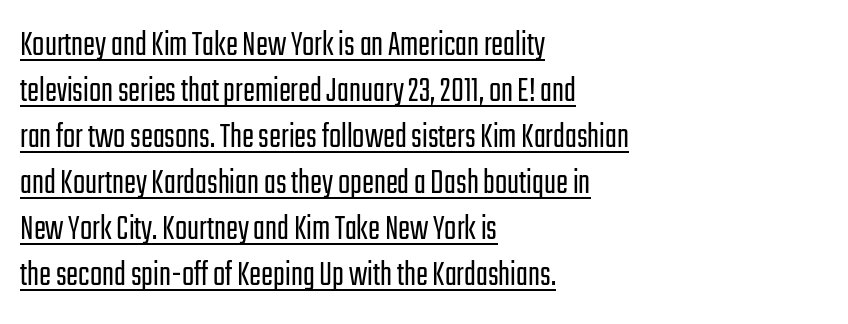
{"serif": "no", "italic": "no", "bold": "no", "weight": "light", "width": "condensed", "stroke_contrast": "low", "x_height": "medium", "monospaced": "no", "underline": "yes", "align": "left", "line_spacing": "normal", "line_spacing_ratio": 1.28, "letter_spacing": "normal", "letter_spacing_em": 0.0, "glyph_px": 36}
